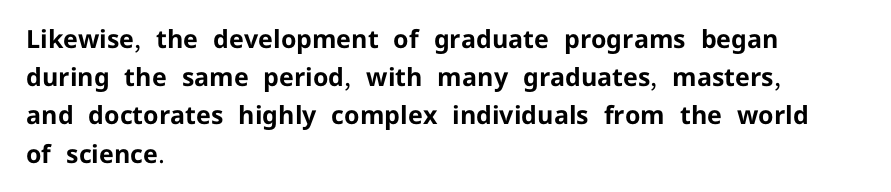
The image shows 25 px bold type, upright; set left-aligned, normal line spacing (1.53x), normal letter spacing, not underlined.
